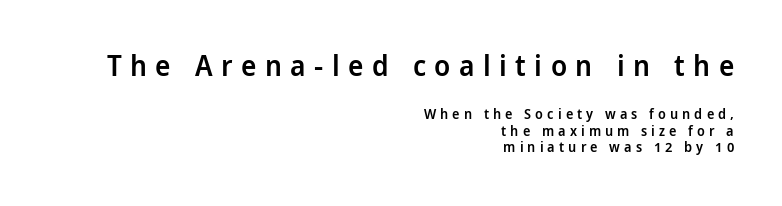
{"serif": "no", "italic": "no", "bold": "semi", "weight": "semibold", "width": "condensed", "stroke_contrast": "low", "x_height": "large", "monospaced": "no", "underline": "no", "align": "right", "line_spacing_ratio": 1.17, "letter_spacing": "wide", "letter_spacing_em": 0.29, "larger_block": "first", "size_ratio": 2.07, "glyph_px": 29}
